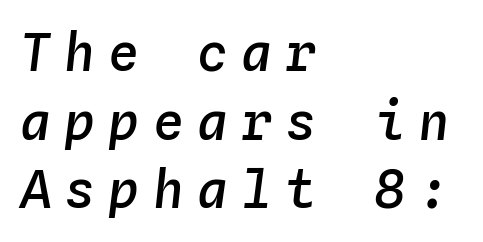
Q: Is the text bold? A: Semi-bold.
Q: Is the text italic (slanted)? A: Yes, it leans right by about 4 degrees.
Q: Is the text underlined? A: No.
Q: How is the paragraph aligned? A: Left-aligned.
Q: Is the spacing between letters normal or unusually wide? A: Unusually wide.
Q: Is the spacing between lines tight, normal or loose? A: Normal.
Q: Width (condensed, normal, or wide)? A: Normal.
Q: Stroke contrast? A: Low.
Q: x-height? A: Medium.
Q: Monospaced? A: Yes.
